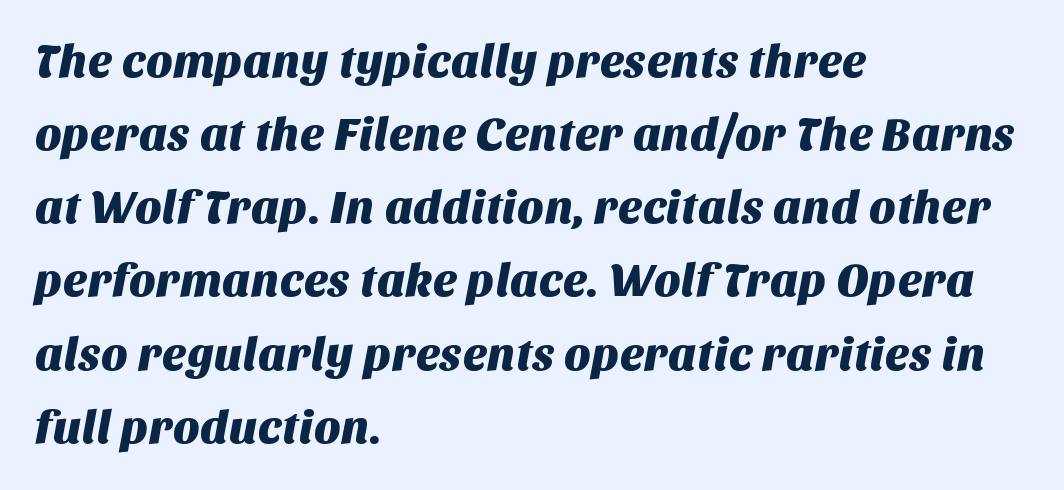
Short and long lines alike share a common starting point at left. Default kerning and tracking; the words read as compact shapes. Varying glyph widths throughout — classic text-font behaviour. The zone under the glyphs is completely vacant. The font family rendered here belongs to the sans-serif group. This block has exactly the height ordinary leading produces.
